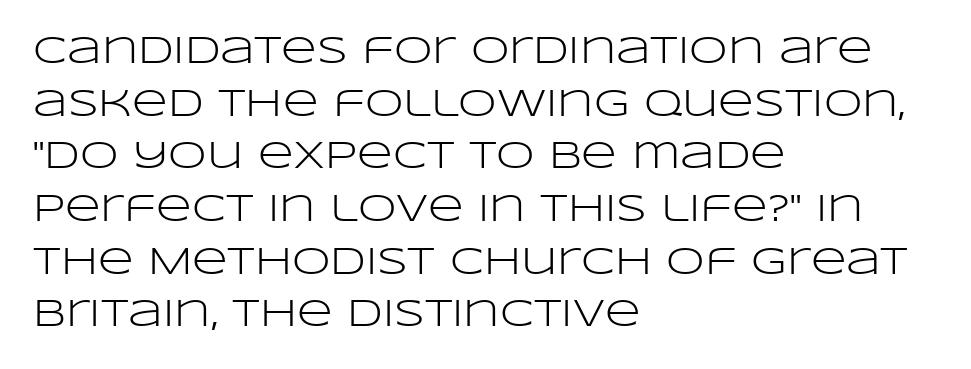
Q: Is the text bold? A: No.
Q: Is the text italic (slanted)? A: No, it is upright.
Q: Is the typeface a serif or a sans-serif typeface? A: Sans-serif.
Q: Is the text underlined? A: No.
Q: How is the paragraph aligned? A: Left-aligned.
Q: Is the spacing between letters normal or unusually wide? A: Normal.
Q: Is the spacing between lines tight, normal or loose? A: Normal.
Q: Width (condensed, normal, or wide)? A: Wide.
Q: Stroke contrast? A: Low.
Q: x-height? A: Large.
Q: Monospaced? A: No.
